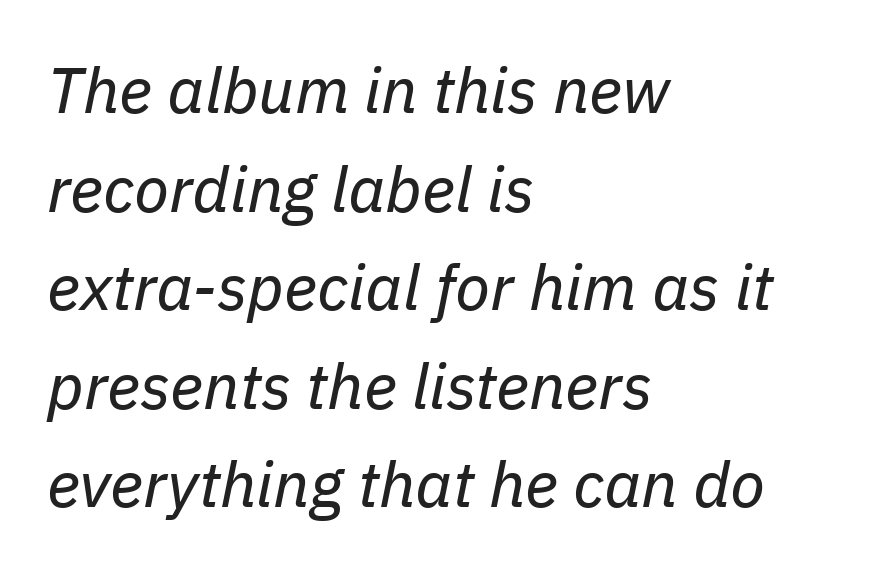
{"italic": "yes", "lean": "right", "slant_degrees": 11, "bold": "no", "weight": "regular", "width": "normal", "stroke_contrast": "low", "x_height": "medium", "monospaced": "no", "underline": "no", "align": "left", "line_spacing": "normal", "line_spacing_ratio": 1.54, "letter_spacing": "normal", "letter_spacing_em": 0.0, "glyph_px": 64}
